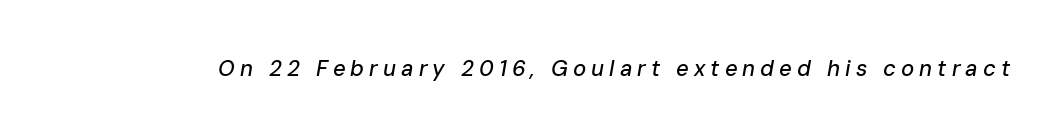
{"italic": "yes", "lean": "right", "slant_degrees": 10, "underline": "no", "letter_spacing": "wide", "letter_spacing_em": 0.23, "glyph_px": 22}
